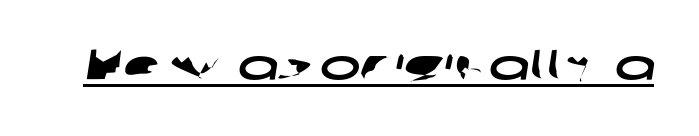
{"serif": "no", "width": "wide", "stroke_contrast": "low", "x_height": "medium", "monospaced": "no", "underline": "yes", "letter_spacing": "normal", "letter_spacing_em": 0.0, "glyph_px": 43}
